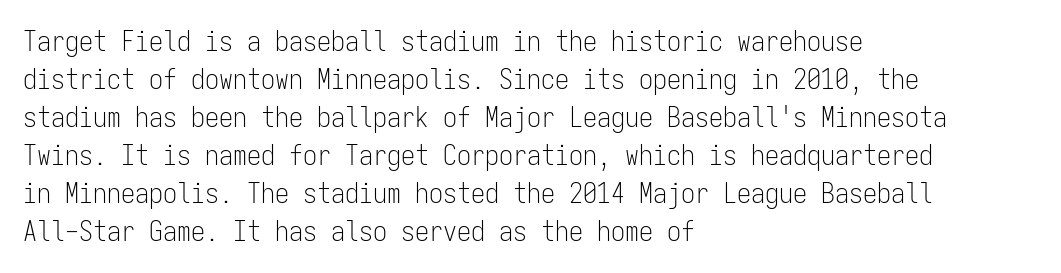
The image shows 28 px light, condensed sans-serif type, upright, monospaced; set left-aligned, normal line spacing (1.36x), normal letter spacing, not underlined; low stroke contrast and a medium x-height.
